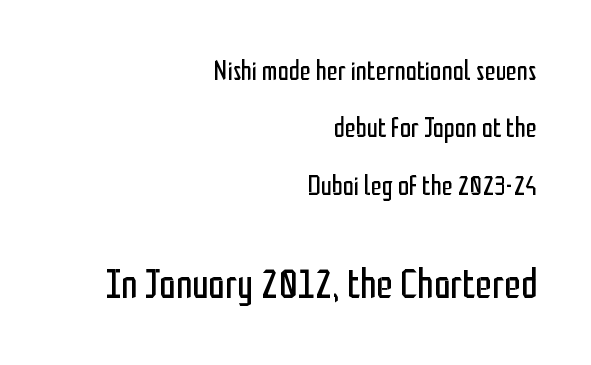
{"serif": "no", "italic": "no", "bold": "no", "weight": "regular", "width": "condensed", "stroke_contrast": "low", "x_height": "medium", "monospaced": "no", "underline": "no", "align": "right", "line_spacing": "loose", "line_spacing_ratio": 2.05, "letter_spacing": "normal", "letter_spacing_em": 0.0, "larger_block": "second", "size_ratio": 1.5, "glyph_px": 42}
